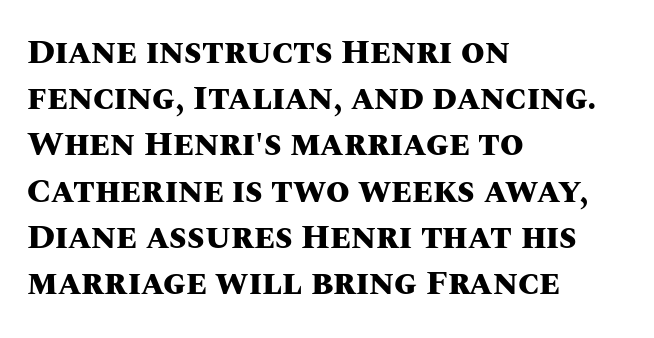
Strong, thick strokes mark this as bold type. Unmarked baselines from the first word to the last. Every character sits straight up, as roman type does. Short and long lines alike share a common starting point at left.
